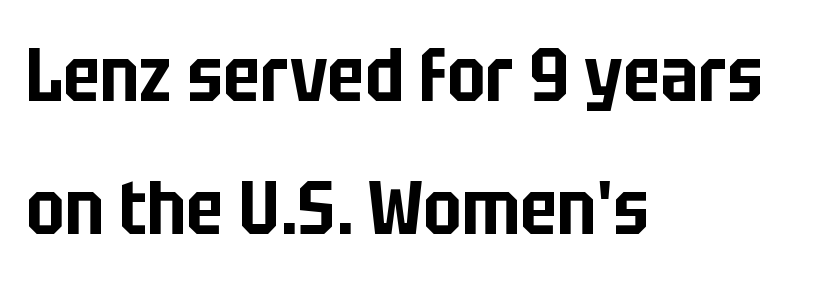
The text was rendered using a sans face with plain stroke endings. Words float on clear page, feet unadorned. These lines stack with their left ends in a neat column. Italic? Not at all — the glyphs are vertical.
